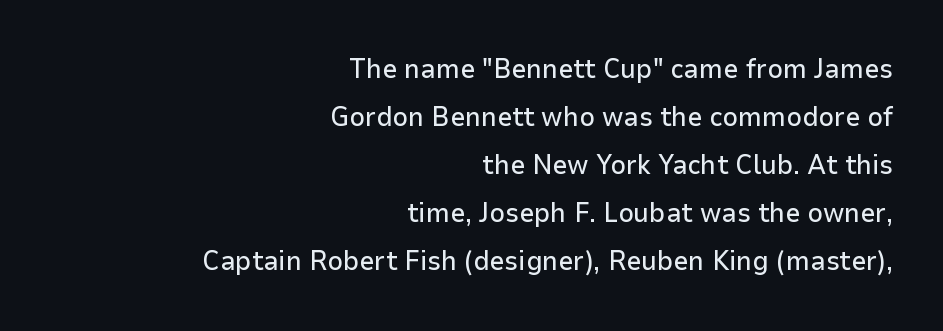
Q: Is the text italic (slanted)? A: No, it is upright.
Q: Is the text underlined? A: No.
Q: How is the paragraph aligned? A: Right-aligned.
Q: Is the spacing between letters normal or unusually wide? A: Normal.
